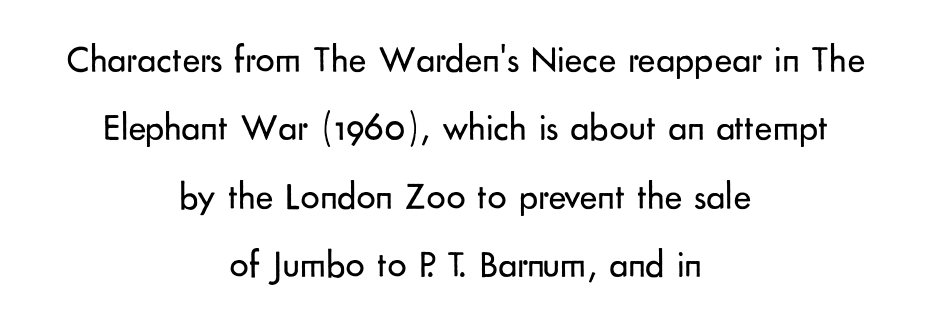
The image shows 38 px regular-weight sans-serif type, upright; set centered, line spacing 1.8x, normal letter spacing, not underlined; low stroke contrast and a small x-height.
